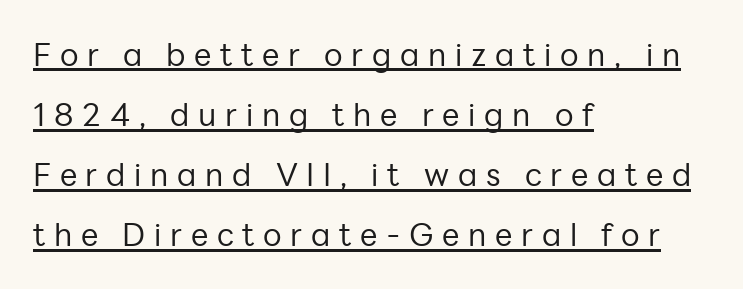
Characters follow at a spacing far wider than the type designer built in. The words here are underlined. The passage shown stacks its lines with a broad gap. Weight: in the light-to-regular range. This is roman type, the default non-slanted kind. Note the varied advance widths — an 'i' is clearly narrower than an 'm'.
